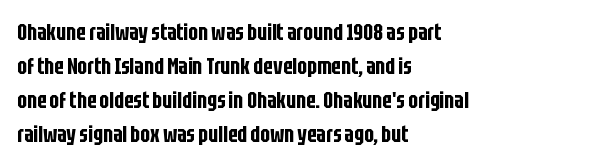
Clear beneath every line of the passage. Notice how descenders clear the ascenders below comfortably — that's standard leading. In terms of letterspacing, this is plain default setting. The lettering stays uniformly vertical, giving the passage a roman look. The lines in this sample share a left origin and differ only in where they stop.
